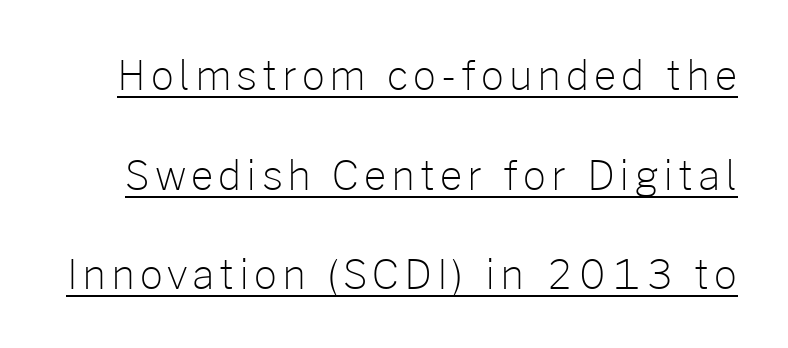
The image shows 40 px light sans-serif type, upright; set loose line spacing (2.49x), underlined; low stroke contrast and a medium x-height.
